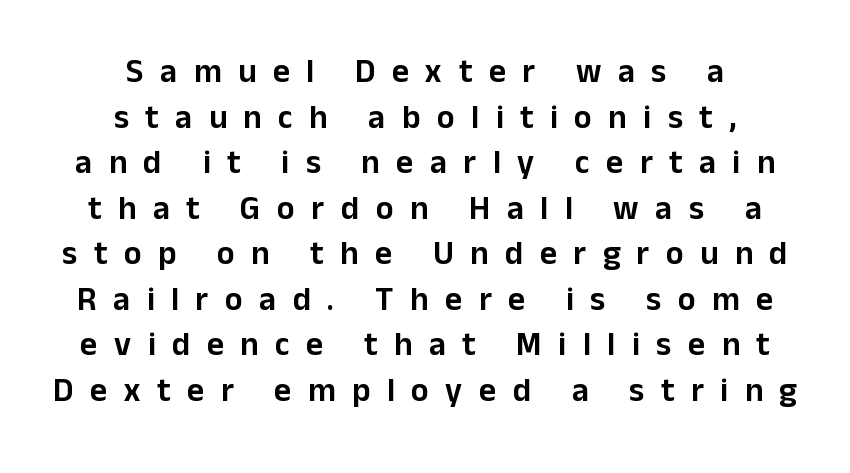
Q: Is the text italic (slanted)? A: No, it is upright.
Q: Is the typeface a serif or a sans-serif typeface? A: Sans-serif.
Q: Is the text underlined? A: No.
Q: How is the paragraph aligned? A: Centered.
Q: Is the spacing between letters normal or unusually wide? A: Unusually wide.
Q: Is the spacing between lines tight, normal or loose? A: Normal.
Q: Width (condensed, normal, or wide)? A: Normal.
Q: Stroke contrast? A: Low.
Q: x-height? A: Medium.
Q: Monospaced? A: No.
